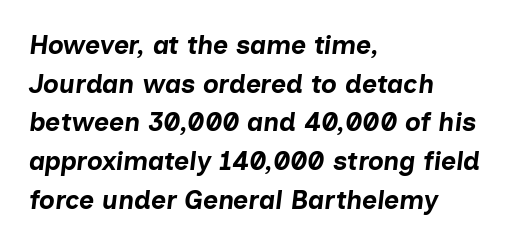
Descenders are the only things crossing below the line. Leftover space on each line is placed entirely after the last word. Yep, that's italic — everything's leaning. What stands out about the letter spacing? Nothing — it is the standard amount.
